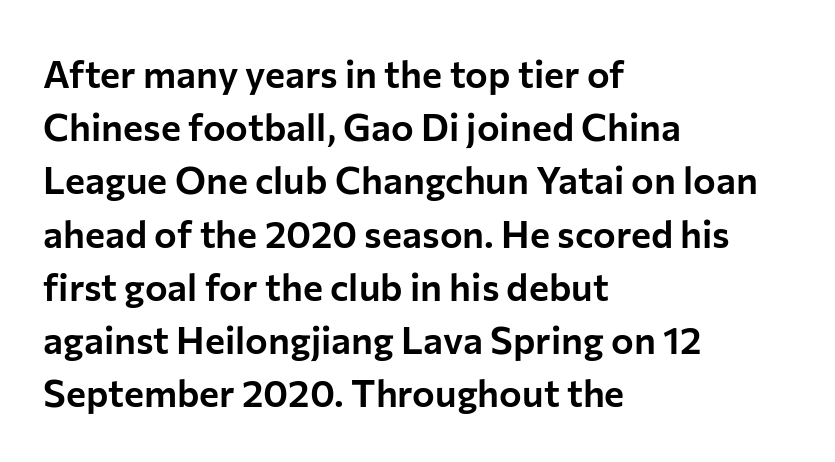
Left-aligned paragraph, ragged on the right. These lines were composed using upright roman letters. Successive baselines arrive at the customary interval. The baseline area is clear.
